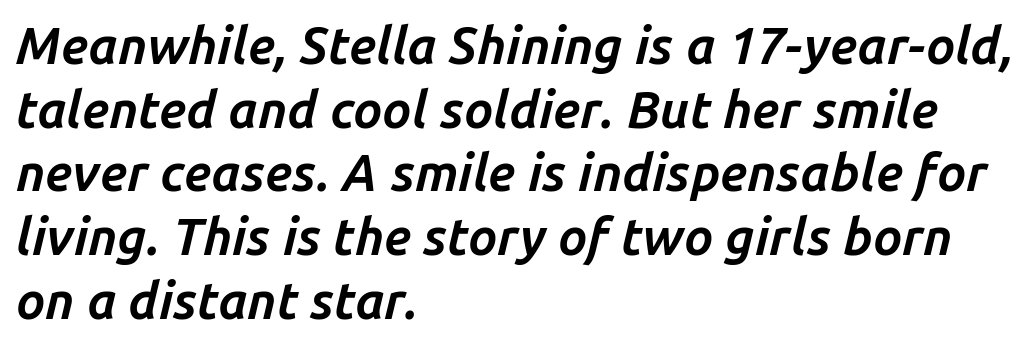
{"italic": "yes", "lean": "right", "slant_degrees": 14, "bold": "yes", "weight": "bold", "width": "normal", "stroke_contrast": "low", "x_height": "medium", "monospaced": "no", "underline": "no", "align": "left", "line_spacing": "normal", "line_spacing_ratio": 1.25, "letter_spacing": "normal", "letter_spacing_em": 0.0, "glyph_px": 51}
